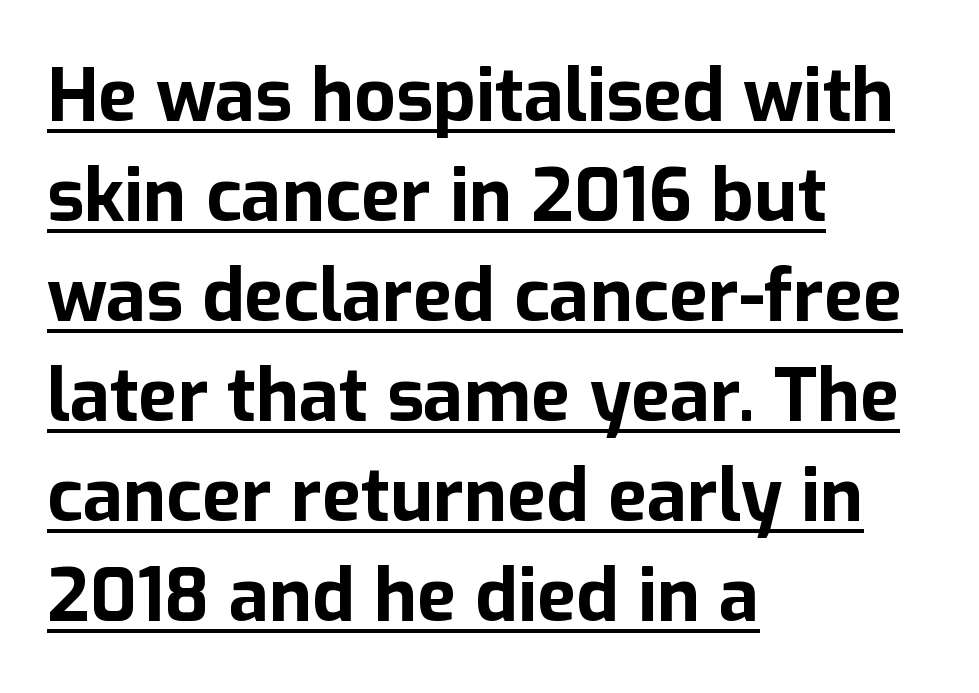
Vertical strokes here are truly vertical. Spacing between characters is what you'd get straight out of the box. The setting favours the left margin, as ordinary paragraphs usually do. The face used here appears with an underline applied. Chunky letters — that's bold for sure.
